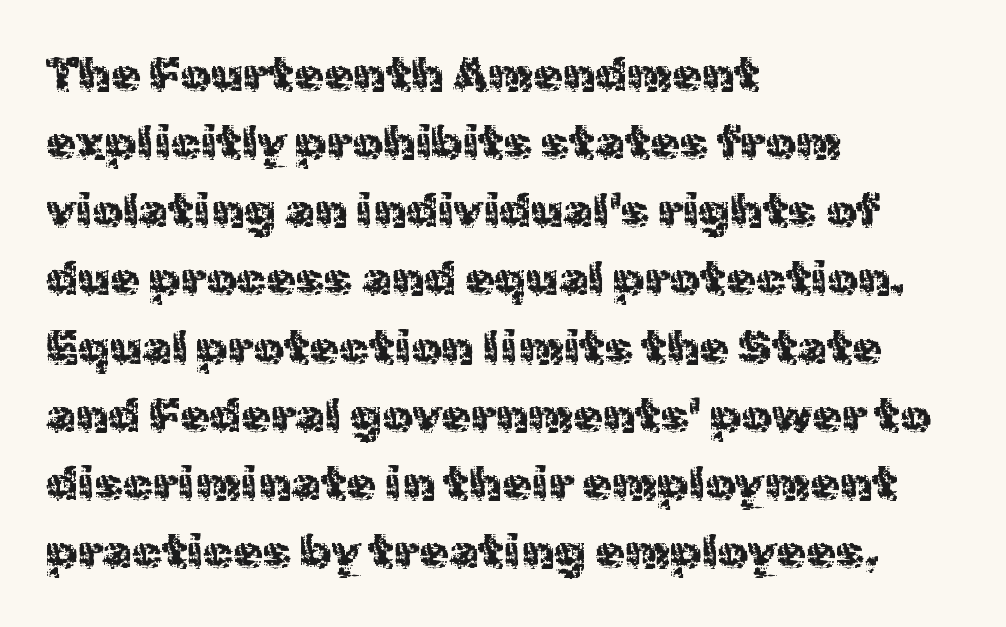
Q: Is the text bold? A: No.
Q: Is the text italic (slanted)? A: No, it is upright.
Q: Is the typeface a serif or a sans-serif typeface? A: Sans-serif.
Q: Is the text underlined? A: No.
Q: How is the paragraph aligned? A: Left-aligned.
Q: Is the spacing between letters normal or unusually wide? A: Normal.
Q: Is the spacing between lines tight, normal or loose? A: Normal.
Q: Width (condensed, normal, or wide)? A: Normal.
Q: x-height? A: Medium.
Q: Monospaced? A: No.
